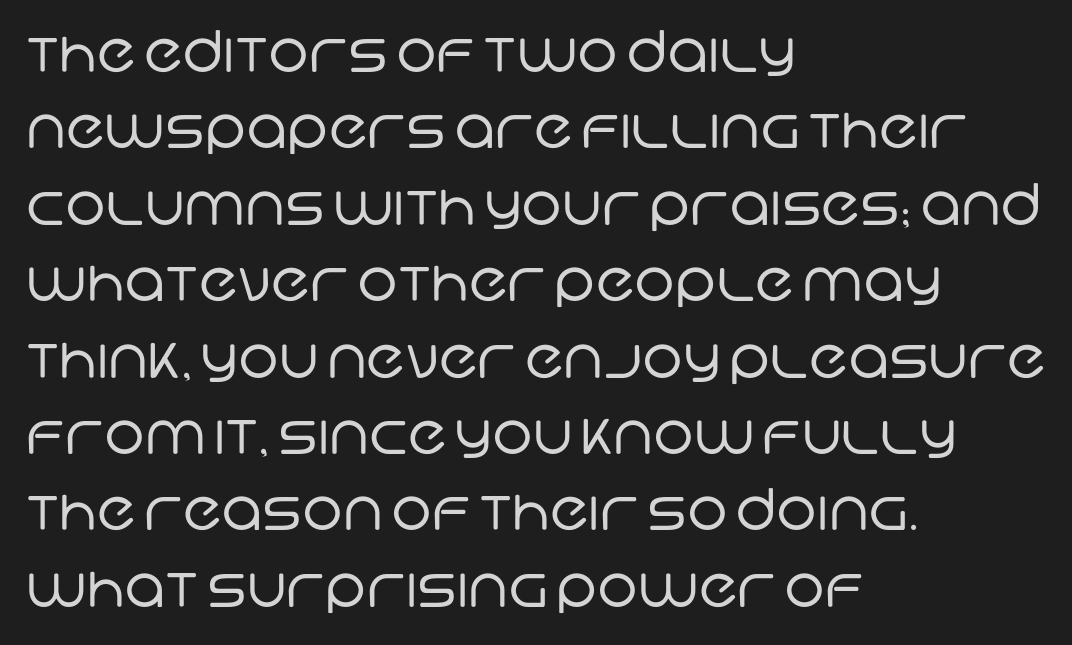
Think of a printed novel: that variable character pitch is what you see here. Baseline-to-baseline distance is the conventional proportion of letter height. Descenders are the only things crossing below the line. Horizontally, the lines are justified to the leading edge only. Nothing unusual about the tracking: characters are spaced as the font intends.
